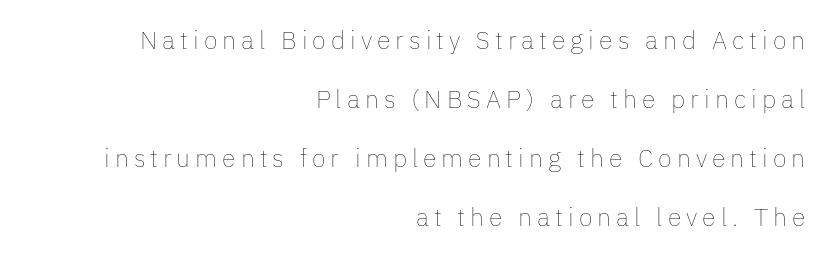
The gap between lines stays unmarked. Does the leading feel generous? Absolutely, it's lavish. Here the glyphs are tracked loosely, breaking word shapes into spaced letters. When letters stand straight like this, we call the style roman or upright. All the whitespace from short lines collects on the left.
